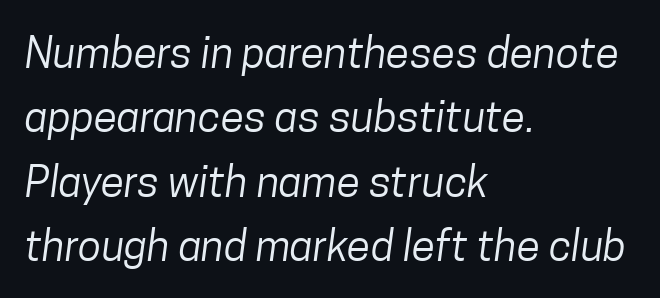
The image shows 43 px regular-weight, condensed sans-serif type; set left-aligned, normal line spacing (1.5x), normal letter spacing, not underlined; low stroke contrast and a medium x-height.
